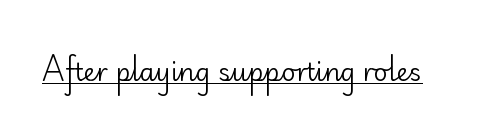
The image shows 25 px text type, upright; set normal letter spacing, underlined.
